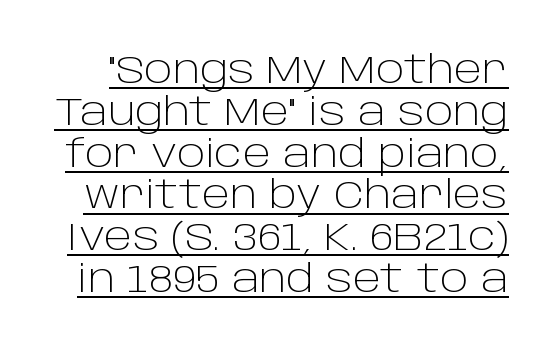
Q: Is the text bold? A: No.
Q: Is the text italic (slanted)? A: No, it is upright.
Q: Is the typeface a serif or a sans-serif typeface? A: Sans-serif.
Q: Is the text underlined? A: Yes.
Q: Is the spacing between letters normal or unusually wide? A: Normal.
Q: Is the spacing between lines tight, normal or loose? A: Tight.
Q: Width (condensed, normal, or wide)? A: Normal.
Q: Stroke contrast? A: Low.
Q: x-height? A: Large.
Q: Monospaced? A: No.
